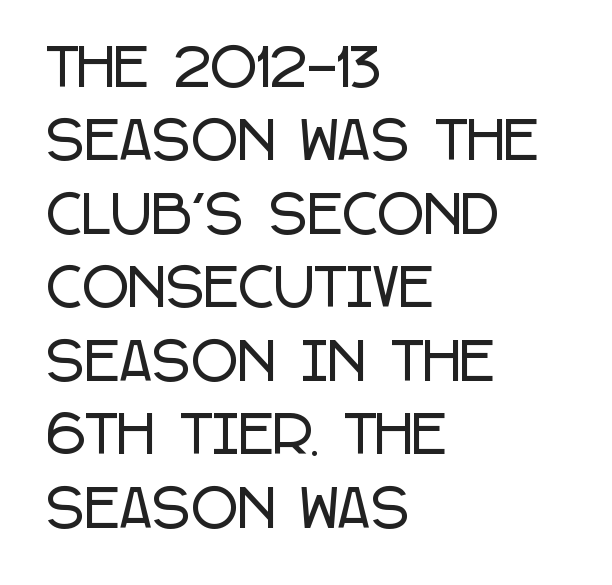
Q: Is the text italic (slanted)? A: No, it is upright.
Q: Is the typeface a serif or a sans-serif typeface? A: Sans-serif.
Q: Is the text underlined? A: No.
Q: How is the paragraph aligned? A: Left-aligned.
Q: Is the spacing between letters normal or unusually wide? A: Normal.
Q: Is the spacing between lines tight, normal or loose? A: Normal.
Q: Width (condensed, normal, or wide)? A: Condensed.
Q: Stroke contrast? A: Low.
Q: x-height? A: Large.
Q: Monospaced? A: No.
